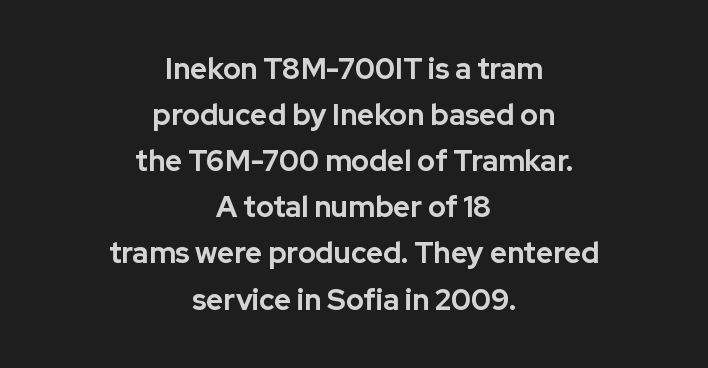
{"serif": "no", "italic": "no", "bold": "yes", "weight": "bold", "width": "normal", "stroke_contrast": "low", "x_height": "medium", "monospaced": "no", "underline": "no", "align": "center", "line_spacing": "normal", "line_spacing_ratio": 1.59, "letter_spacing": "normal", "letter_spacing_em": 0.0, "glyph_px": 29}
